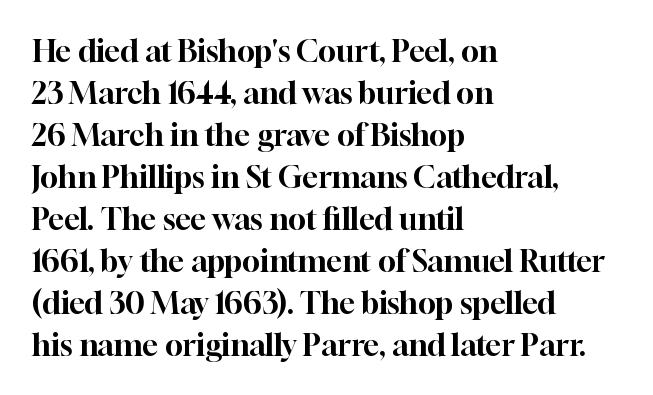
Q: Is the text italic (slanted)? A: No, it is upright.
Q: Is the typeface a serif or a sans-serif typeface? A: Serif.
Q: Is the text underlined? A: No.
Q: How is the paragraph aligned? A: Left-aligned.
Q: Is the spacing between letters normal or unusually wide? A: Normal.
Q: Is the spacing between lines tight, normal or loose? A: Normal.
Q: Width (condensed, normal, or wide)? A: Normal.
Q: Stroke contrast? A: High.
Q: x-height? A: Medium.
Q: Monospaced? A: No.
